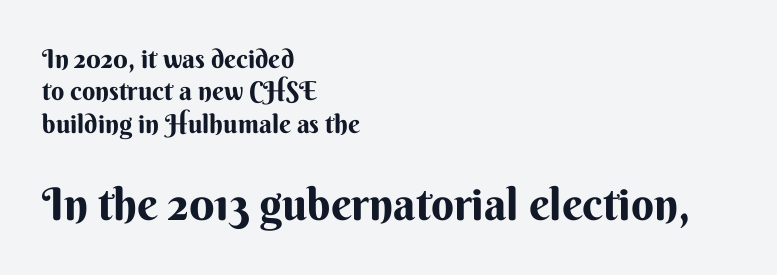
Q: Is the text italic (slanted)? A: No, it is upright.
Q: Is the typeface a serif or a sans-serif typeface? A: Sans-serif.
Q: Is the text underlined? A: No.
Q: How is the paragraph aligned? A: Left-aligned.
Q: Is the spacing between letters normal or unusually wide? A: Normal.
Q: Is the spacing between lines tight, normal or loose? A: Normal.
Q: Which block of text is set in a larger size, the first (top) or the second (bottom)? A: The second (bottom) one.
Q: Width (condensed, normal, or wide)? A: Normal.
Q: Stroke contrast? A: Medium.
Q: x-height? A: Small.
Q: Monospaced? A: No.
